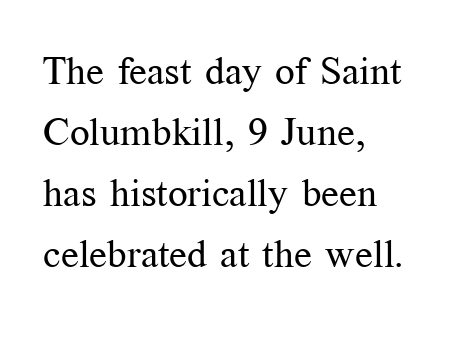
The image shows 39 px regular-weight serif type, upright; set left-aligned, normal line spacing (1.56x), normal letter spacing, not underlined; medium stroke contrast and a medium x-height.
